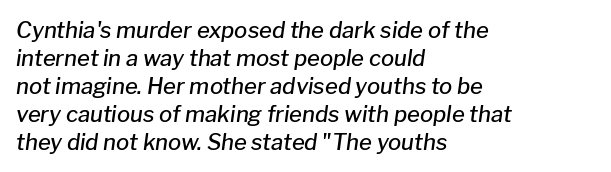
Weight: semibold (demi). The strip under each line holds only bare page. Italic? Definitely — the glyphs are oblique. Left-aligned paragraph, ragged on the right.
